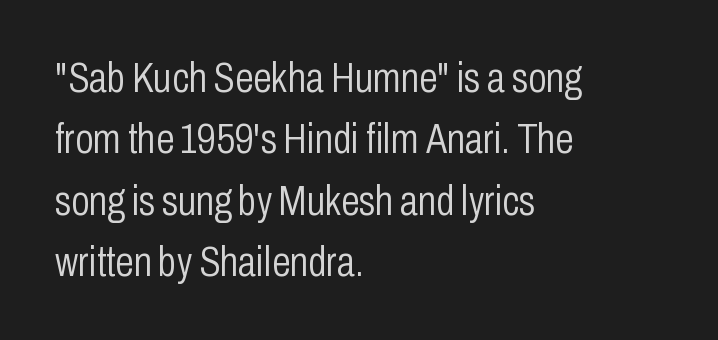
Do the letters lean? They stand straight. One glance says typical: line gaps are just what's usual. Note the varied advance widths — an 'i' is clearly narrower than an 'm'. The tracking reads as untouched default to a designer's eye.
